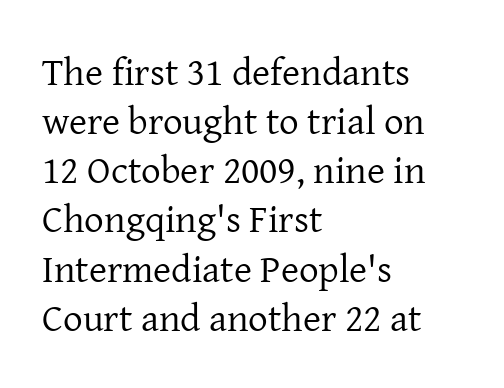
{"serif": "yes", "italic": "no", "bold": "no", "weight": "regular", "width": "normal", "stroke_contrast": "low", "x_height": "medium", "monospaced": "no", "underline": "no", "align": "left", "line_spacing": "normal", "line_spacing_ratio": 1.26, "letter_spacing": "normal", "letter_spacing_em": 0.0, "glyph_px": 39}
